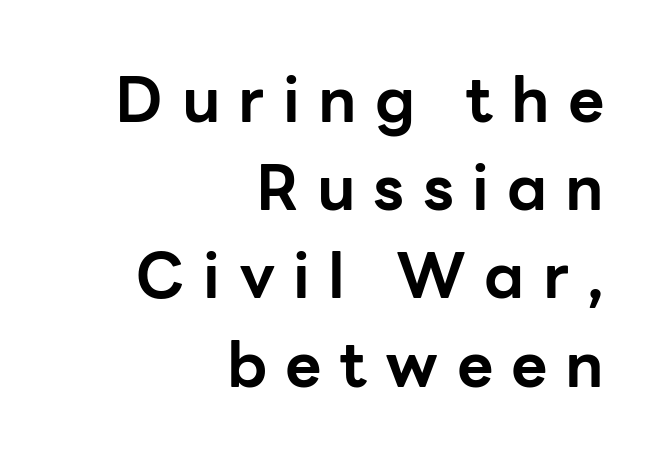
Q: Is the text bold? A: Yes.
Q: Is the text italic (slanted)? A: No, it is upright.
Q: Is the typeface a serif or a sans-serif typeface? A: Sans-serif.
Q: Is the text underlined? A: No.
Q: How is the paragraph aligned? A: Right-aligned.
Q: Is the spacing between letters normal or unusually wide? A: Unusually wide.
Q: Is the spacing between lines tight, normal or loose? A: Normal.
Q: Width (condensed, normal, or wide)? A: Normal.
Q: Stroke contrast? A: Low.
Q: x-height? A: Medium.
Q: Monospaced? A: No.
